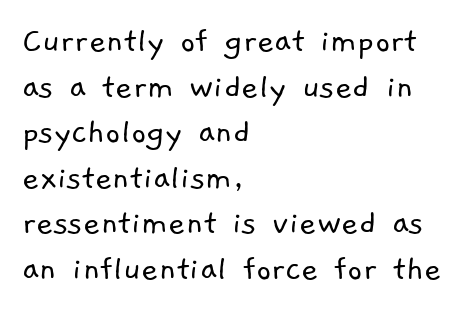
The image shows 37 px light sans-serif type; set left-aligned, line spacing 1.23x, normal letter spacing, not underlined; low stroke contrast and a medium x-height.
